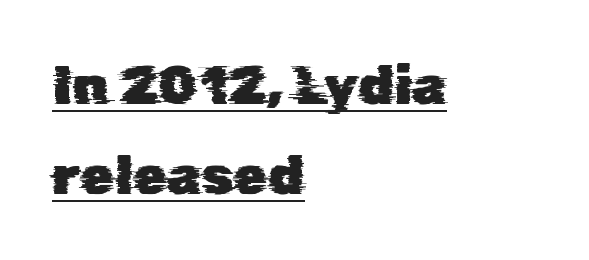
{"serif": "no", "width": "normal", "stroke_contrast": "low", "x_height": "medium", "monospaced": "no", "underline": "yes", "align": "left", "line_spacing": "normal", "line_spacing_ratio": 1.63, "letter_spacing": "normal", "letter_spacing_em": 0.0, "glyph_px": 55}
